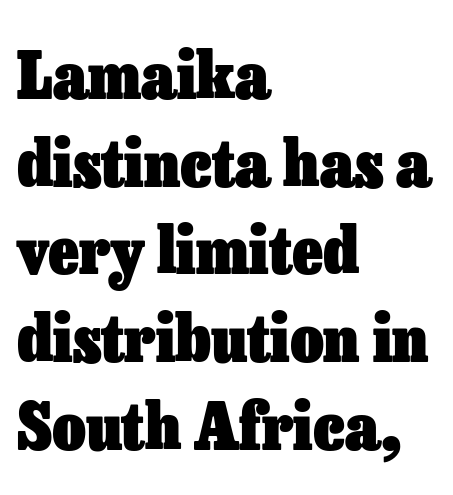
The image shows 65 px heavy type, upright; set left-aligned, normal line spacing (1.35x), normal letter spacing, not underlined; low stroke contrast and a medium x-height.
